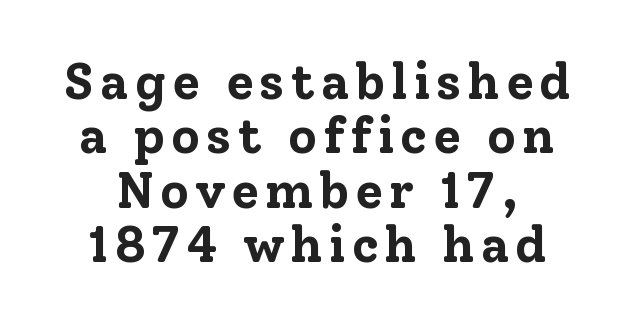
Q: Is the text bold? A: Yes.
Q: Is the text italic (slanted)? A: No, it is upright.
Q: Is the typeface a serif or a sans-serif typeface? A: Serif.
Q: Is the text underlined? A: No.
Q: Is the spacing between lines tight, normal or loose? A: Tight.
Q: Width (condensed, normal, or wide)? A: Normal.
Q: Stroke contrast? A: Low.
Q: x-height? A: Medium.
Q: Monospaced? A: No.
